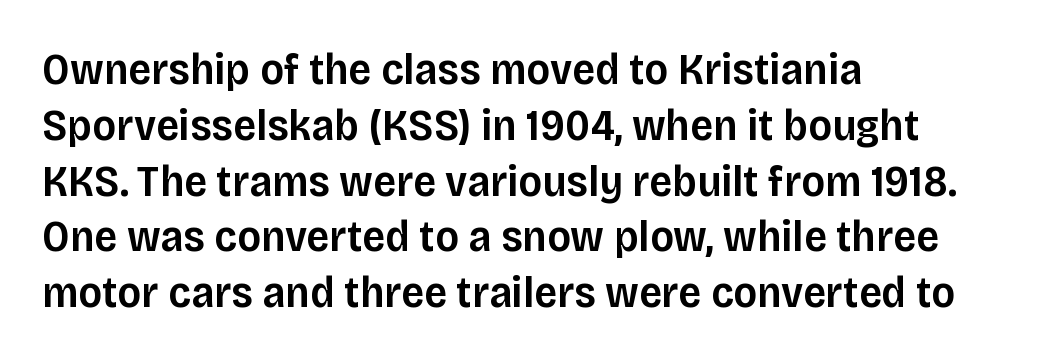
Posture: straight, roman, zero tilt. No feet cap the strokes, marking this as sans-serif type. The string is rendered with underlining switched off. Short note: letters normally spaced. Summary of weight: moderately heavy, a semibold.
